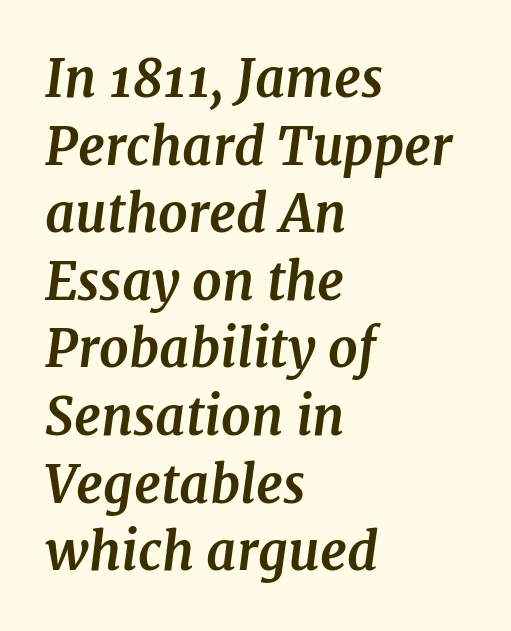
Q: Is the text bold? A: Yes.
Q: Is the text italic (slanted)? A: Yes, it leans right by about 7 degrees.
Q: Is the typeface a serif or a sans-serif typeface? A: Serif.
Q: Is the text underlined? A: No.
Q: How is the paragraph aligned? A: Left-aligned.
Q: Is the spacing between letters normal or unusually wide? A: Normal.
Q: Is the spacing between lines tight, normal or loose? A: Normal.
Q: Width (condensed, normal, or wide)? A: Normal.
Q: Stroke contrast? A: Medium.
Q: x-height? A: Medium.
Q: Monospaced? A: No.
